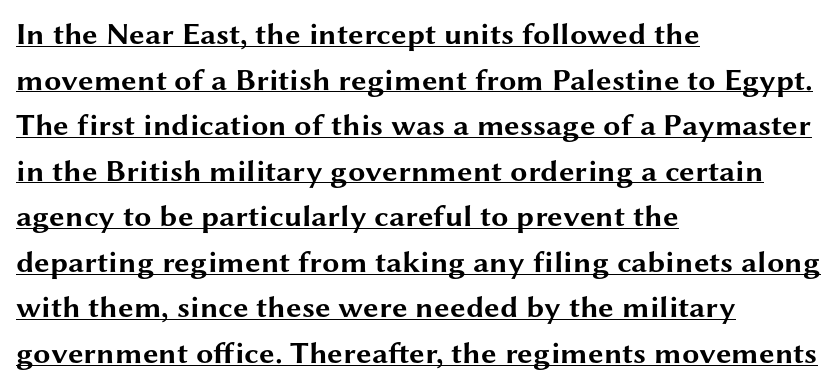
{"serif": "no", "italic": "no", "bold": "yes", "weight": "bold", "width": "wide", "stroke_contrast": "medium", "x_height": "medium", "monospaced": "no", "underline": "yes", "align": "left", "line_spacing": "normal", "line_spacing_ratio": 1.47, "letter_spacing": "normal", "letter_spacing_em": 0.0, "glyph_px": 31}
